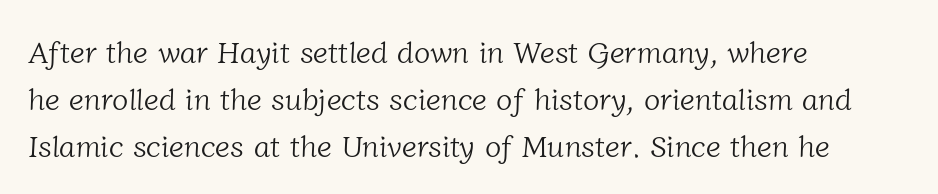
The image shows 30 px light serif type; set left-aligned, normal line spacing (1.56x), normal letter spacing, not underlined; low stroke contrast and a medium x-height.
